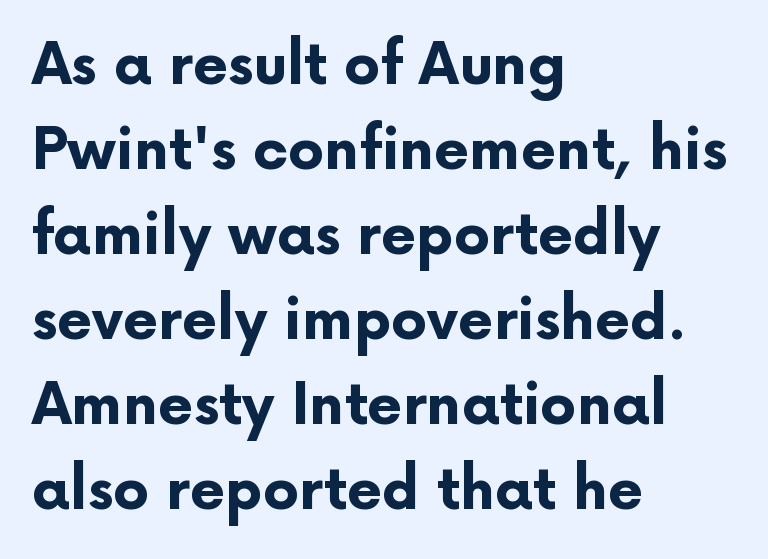
Words appear dense and cohesive because spacing is normal. In terms of weight, the rendering is a true, heavy bold. These lines are rendered in a variable-pitch font. Are there feet on the stems? There aren't — it's a sans. Left-aligned paragraph, ragged on the right.
